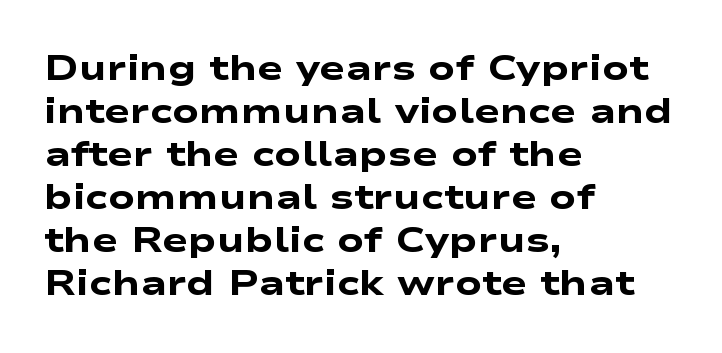
Q: Is the text bold? A: Yes.
Q: Is the typeface a serif or a sans-serif typeface? A: Sans-serif.
Q: Is the text underlined? A: No.
Q: How is the paragraph aligned? A: Left-aligned.
Q: Is the spacing between letters normal or unusually wide? A: Normal.
Q: Width (condensed, normal, or wide)? A: Wide.
Q: Stroke contrast? A: Low.
Q: x-height? A: Medium.
Q: Monospaced? A: No.
